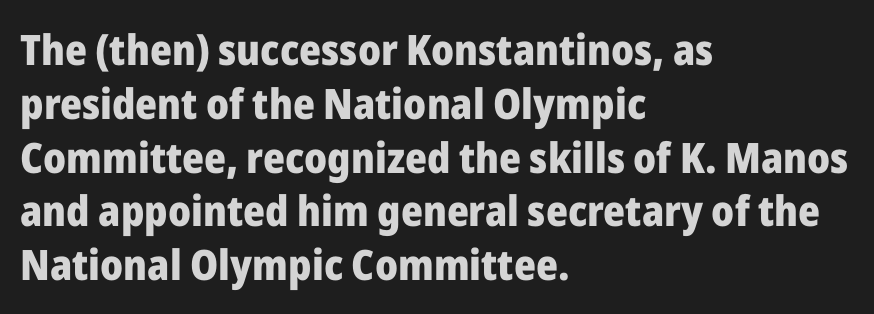
Q: Is the text bold? A: Yes.
Q: Is the text italic (slanted)? A: No, it is upright.
Q: Is the typeface a serif or a sans-serif typeface? A: Sans-serif.
Q: Is the text underlined? A: No.
Q: How is the paragraph aligned? A: Left-aligned.
Q: Is the spacing between letters normal or unusually wide? A: Normal.
Q: Is the spacing between lines tight, normal or loose? A: Normal.
Q: Width (condensed, normal, or wide)? A: Normal.
Q: Stroke contrast? A: Low.
Q: x-height? A: Medium.
Q: Monospaced? A: No.
